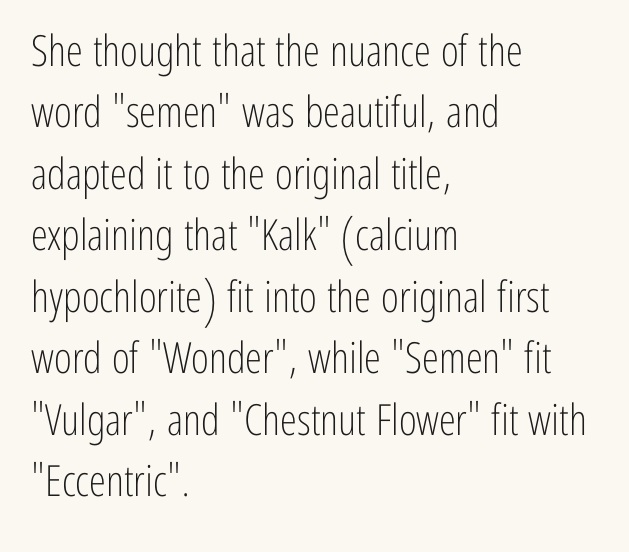
The type sits square on the baseline with zero lean. Interline gaps are of average width in this sample. Heft: none added — not bold. No word sits above an underline.
